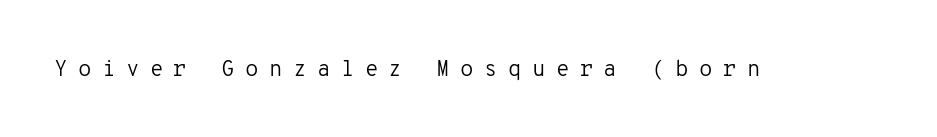
The image shows 22 px text type, upright; set unusually wide letter spacing (+0.47 em), not underlined.
